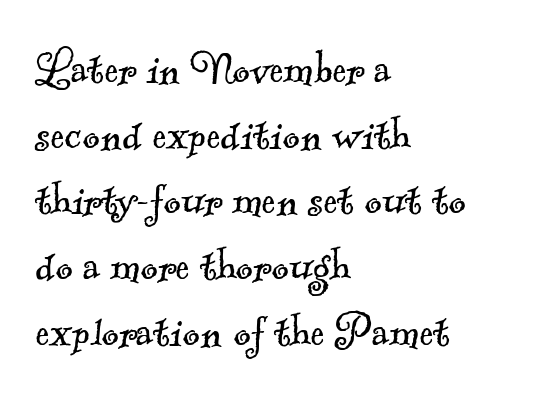
Character widths vary here, with narrow letters taking less room than wide ones. Unlike a clean sans, this face finishes its strokes with serifs. Compared with typical body copy, the letter spacing here is the same. Underline: absent. The strokes carry an ordinary text weight at most. These lines stack with their left ends in a neat column.
